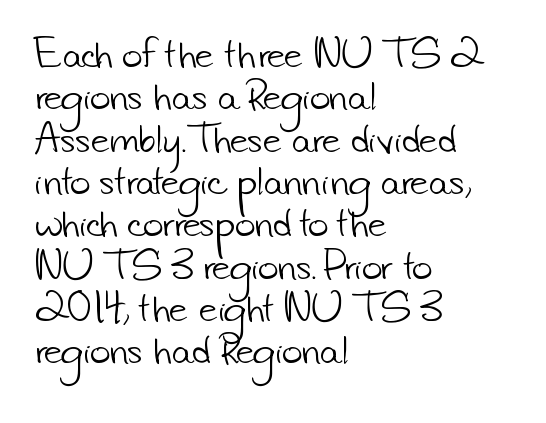
Q: Is the text bold? A: No.
Q: Is the typeface a serif or a sans-serif typeface? A: Sans-serif.
Q: Is the text underlined? A: No.
Q: How is the paragraph aligned? A: Left-aligned.
Q: Is the spacing between letters normal or unusually wide? A: Normal.
Q: Width (condensed, normal, or wide)? A: Normal.
Q: Stroke contrast? A: Low.
Q: x-height? A: Small.
Q: Monospaced? A: No.
